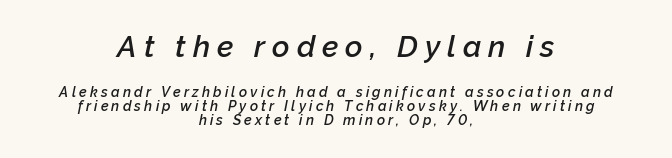
The string is rendered with underlining switched off. The characters look somewhat weighty, a semibold short of true bold. Spacing verdict: proportional, widths tailored to each character. Short and long lines alike share a common midpoint.
